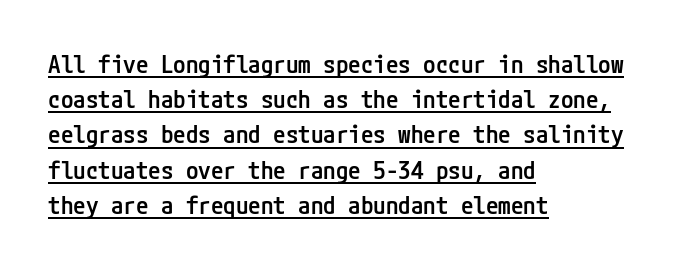
The image shows 25 px text type, upright; set left-aligned, normal line spacing (1.41x), normal letter spacing, underlined.
